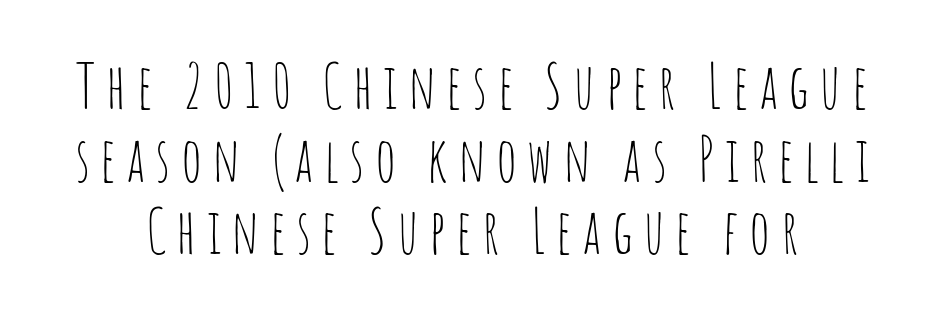
The passage shown is not bold in any degree. Honestly, there is no underline to notice here at all. It's the straight-up-and-down kind of type. Spacing verdict: proportional, widths tailored to each character. To sum up the face: it is a sans, with no serifs.
